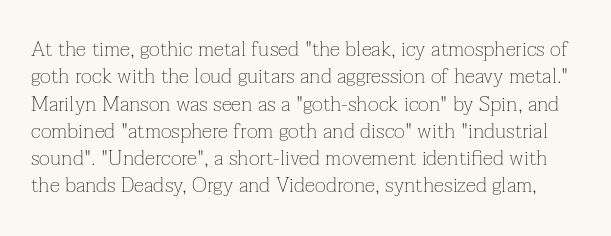
{"italic": "no", "bold": "no", "underline": "no", "line_spacing": "normal", "line_spacing_ratio": 1.3, "letter_spacing": "normal", "letter_spacing_em": 0.0, "glyph_px": 21}
